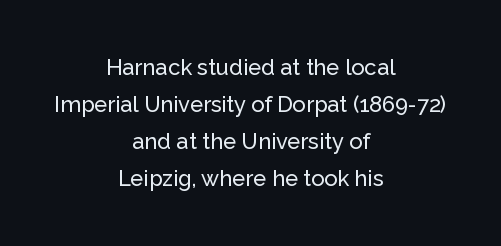
The image shows 22 px text type, upright; set centered, normal line spacing (1.68x), normal letter spacing, not underlined.
